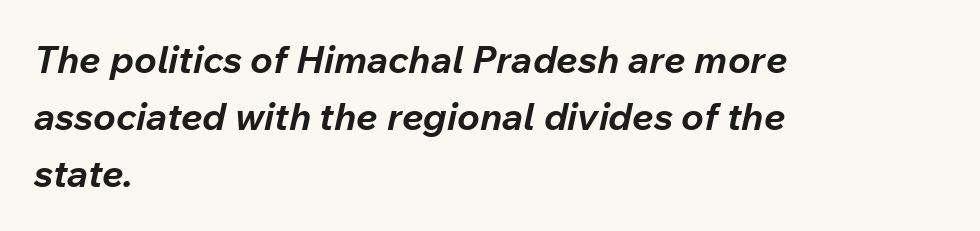
{"italic": "yes", "lean": "right", "slant_degrees": 12, "bold": "yes", "weight": "bold", "width": "normal", "stroke_contrast": "low", "x_height": "medium", "monospaced": "no", "underline": "no", "align": "left", "line_spacing": "normal", "line_spacing_ratio": 1.5, "letter_spacing": "normal", "letter_spacing_em": 0.0, "glyph_px": 38}
